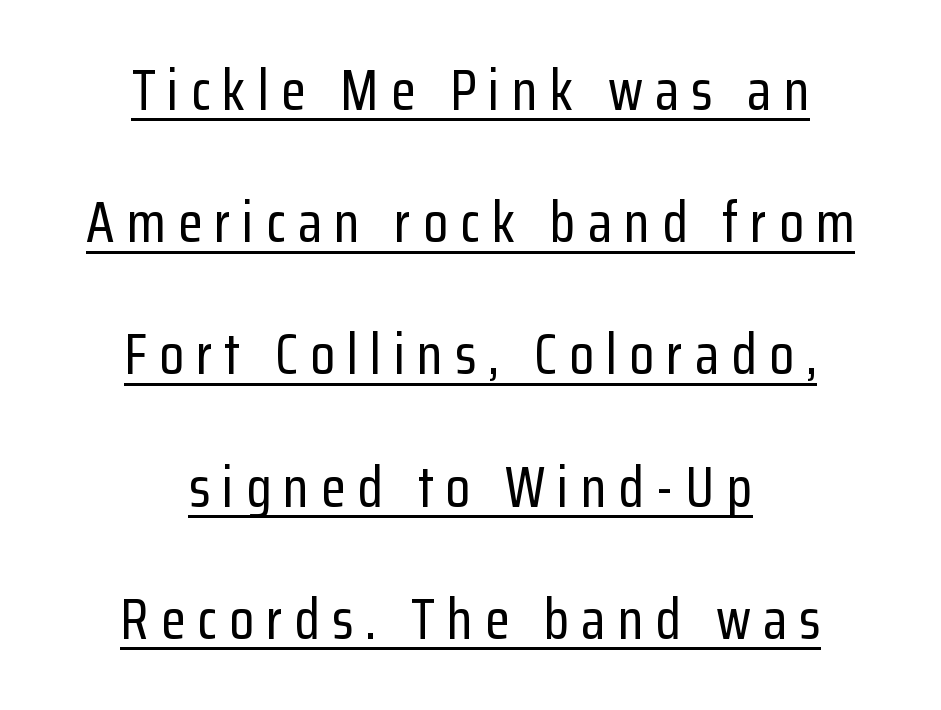
The image shows 57 px condensed sans-serif type, upright; set centered, loose line spacing (2.32x), unusually wide letter spacing (+0.21 em), underlined; low stroke contrast and a medium x-height.
